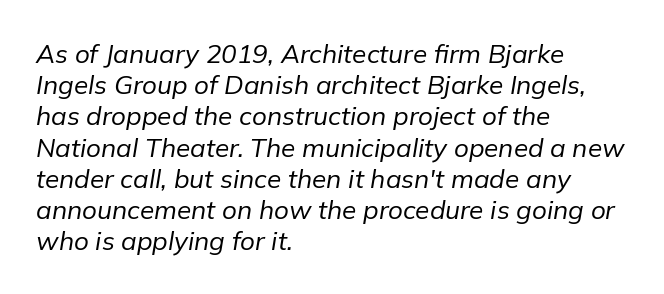
Q: Is the text bold? A: No.
Q: Is the text italic (slanted)? A: Yes, it leans right by about 9 degrees.
Q: Is the text underlined? A: No.
Q: How is the paragraph aligned? A: Left-aligned.
Q: Is the spacing between letters normal or unusually wide? A: Normal.
